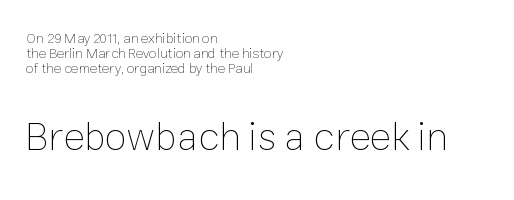
Leading: reduced. Is this a fixed-width face? No — the glyphs have proportional, varying widths. The letterforms sit shoulder to shoulder at normal distance. Italic? Not at all — the glyphs are vertical. Descenders are the only things crossing below the line.
